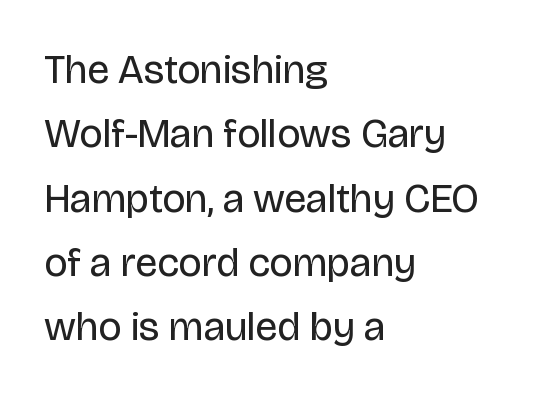
{"serif": "no", "italic": "no", "bold": "no", "weight": "regular", "width": "normal", "stroke_contrast": "low", "x_height": "large", "monospaced": "no", "underline": "no", "align": "left", "line_spacing": "normal", "line_spacing_ratio": 1.57, "letter_spacing": "normal", "letter_spacing_em": 0.0, "glyph_px": 41}
